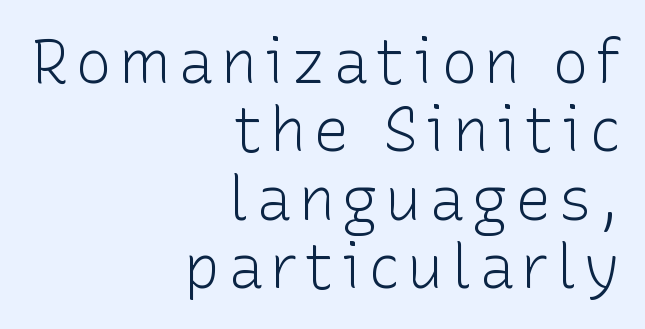
This rendering features lettering with no underline. Is the type heavy? It reads as light-to-regular instead. The rendering shows plain stroke endings on the letterforms — a sans-serif design. Varying glyph widths throughout — classic text-font behaviour. This is roman type, the default non-slanted kind.
